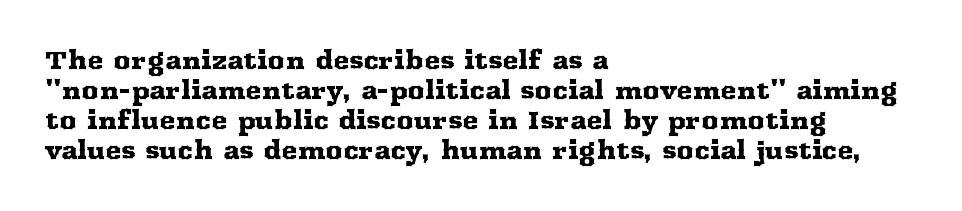
The lines in this sample share a left origin and differ only in where they stop. Tracking here is standard; glyphs follow each other at the usual distance. How would I describe the line gaps? Plain and ordinary. You can tell it's not italic because the verticals are truly vertical.
